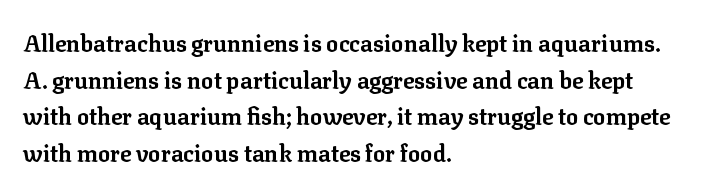
{"italic": "no", "bold": "yes", "underline": "no", "align": "left", "line_spacing": "normal", "line_spacing_ratio": 1.59, "letter_spacing": "normal", "letter_spacing_em": 0.0, "glyph_px": 23}
